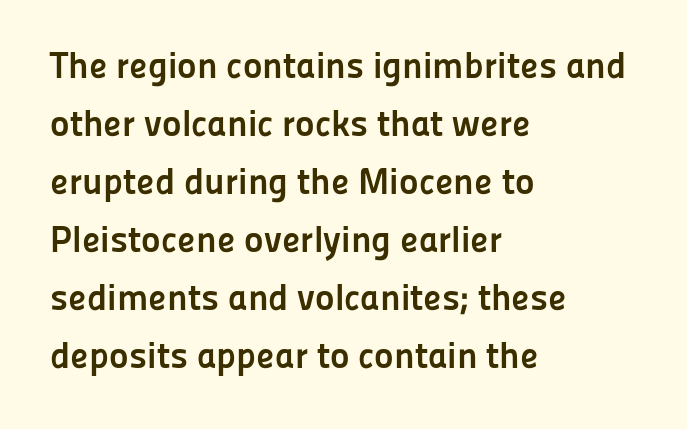
The axis of the letterforms is exactly vertical. This sample keeps an unexceptional amount of space between lines. Varying glyph widths throughout — classic text-font behaviour. The glyphs are unaccompanied by any horizontal stroke below them. Each word holds together tightly as a unit, with standard inter-letter gaps.
